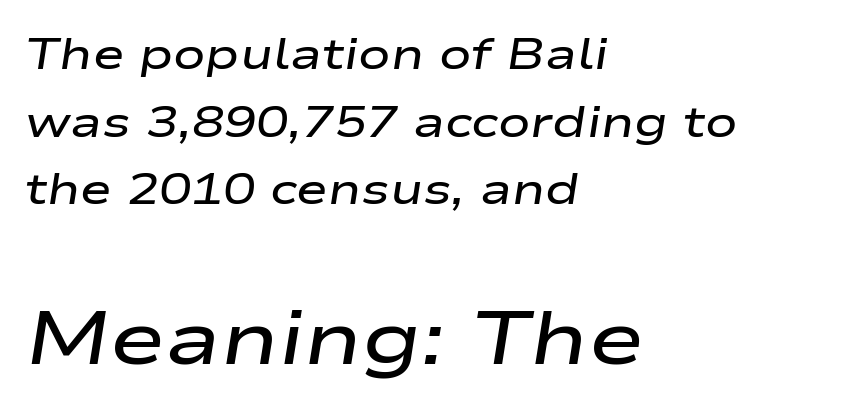
Q: Is the text bold? A: Semi-bold.
Q: Is the text italic (slanted)? A: Yes, it leans right by about 9 degrees.
Q: Is the text underlined? A: No.
Q: How is the paragraph aligned? A: Left-aligned.
Q: Is the spacing between letters normal or unusually wide? A: Normal.
Q: Is the spacing between lines tight, normal or loose? A: Normal.
Q: Which block of text is set in a larger size, the first (top) or the second (bottom)? A: The second (bottom) one.
Q: Width (condensed, normal, or wide)? A: Wide.
Q: Stroke contrast? A: Low.
Q: x-height? A: Medium.
Q: Monospaced? A: No.
